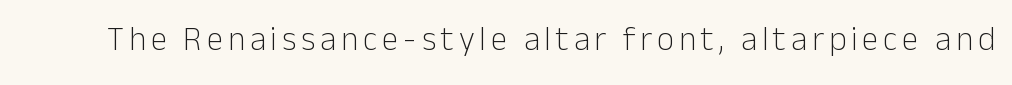
Q: Is the text bold? A: No.
Q: Is the text italic (slanted)? A: No, it is upright.
Q: Is the typeface a serif or a sans-serif typeface? A: Sans-serif.
Q: Is the text underlined? A: No.
Q: Width (condensed, normal, or wide)? A: Normal.
Q: Stroke contrast? A: Low.
Q: x-height? A: Medium.
Q: Monospaced? A: No.
